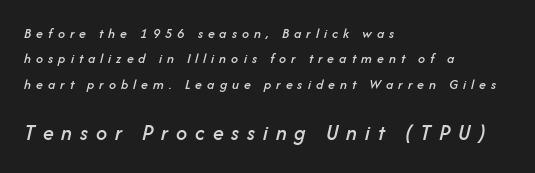
{"italic": "yes", "lean": "right", "slant_degrees": 14, "underline": "no", "align": "left", "line_spacing_ratio": 1.82, "letter_spacing": "wide", "letter_spacing_em": 0.36, "larger_block": "second", "size_ratio": 1.57, "glyph_px": 22}
